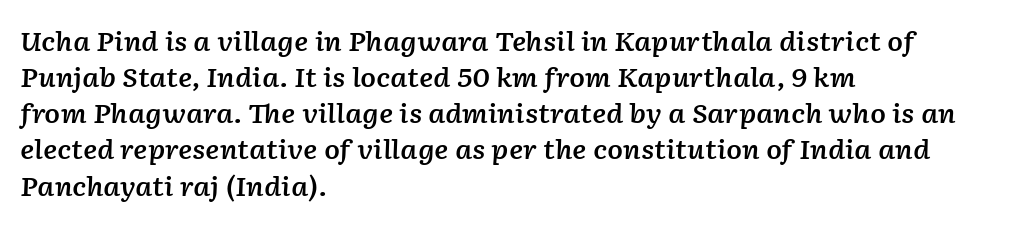
Q: Is the text bold? A: Semi-bold.
Q: Is the text italic (slanted)? A: Yes, it leans right by about 2 degrees.
Q: Is the text underlined? A: No.
Q: How is the paragraph aligned? A: Left-aligned.
Q: Is the spacing between letters normal or unusually wide? A: Normal.
Q: Is the spacing between lines tight, normal or loose? A: Normal.
